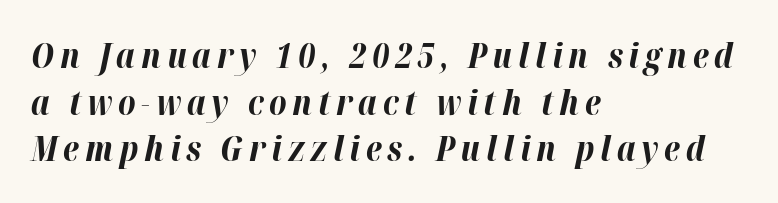
The typesetter chose a ragged-right arrangement here. Anything drawn beneath the words? Only blank space. A typesetter would call this proportional, since set widths differ per character. Quick note: interline space is typical. These lines were composed using italics.
